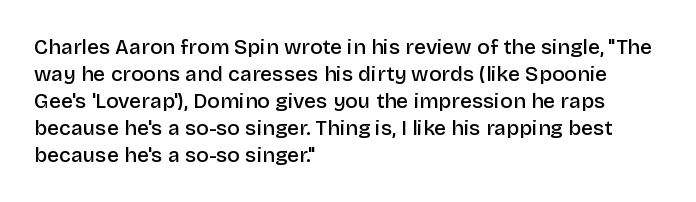
Posture: upright roman. Glance below the letters and you will spot only blank space. Its strokes are somewhat broadened, the hallmark of semibold type. Typeset ragged right — the left edge is the straight one.
